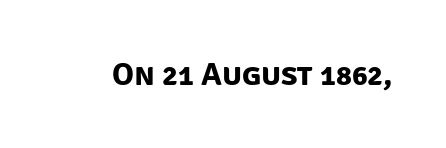
The baseline area is clear. Standard letterfit; no display-style spreading of the glyphs. A dark, heavy texture on the line: the type is bold. I'd call this a sans setting — the letters go barefoot.
